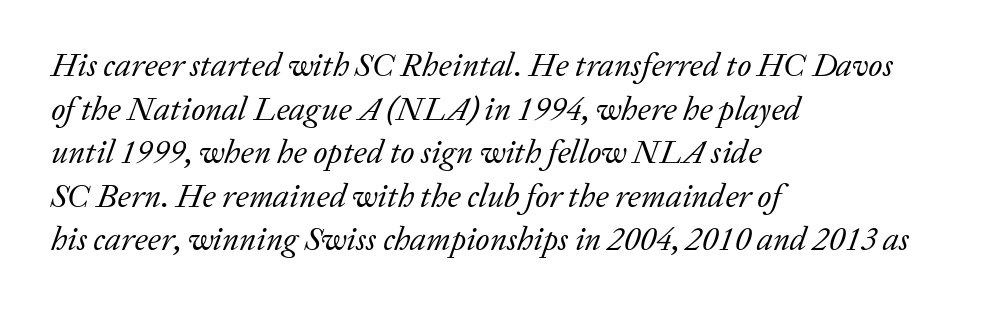
The image shows 33 px regular-weight serif type, italic (leaning right); set left-aligned, normal line spacing (1.32x), normal letter spacing, not underlined; low stroke contrast and a medium x-height.
